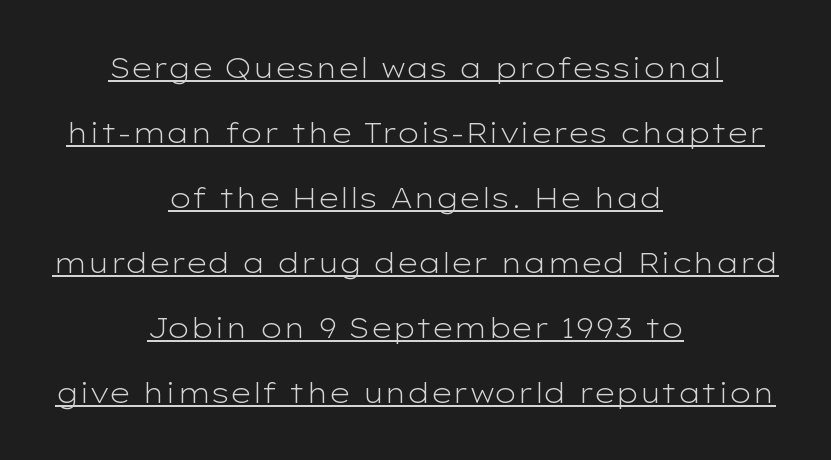
Q: Is the text bold? A: No.
Q: Is the text italic (slanted)? A: No, it is upright.
Q: Is the typeface a serif or a sans-serif typeface? A: Sans-serif.
Q: Is the text underlined? A: Yes.
Q: How is the paragraph aligned? A: Centered.
Q: Is the spacing between letters normal or unusually wide? A: Normal.
Q: Is the spacing between lines tight, normal or loose? A: Loose.
Q: Width (condensed, normal, or wide)? A: Wide.
Q: Stroke contrast? A: Low.
Q: x-height? A: Medium.
Q: Monospaced? A: No.
